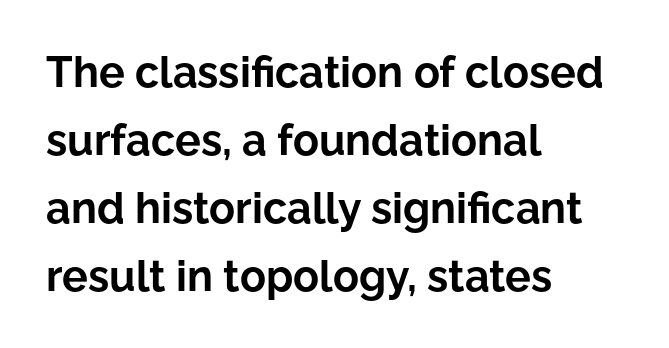
The passage shown is typeset with a sans-serif family. Looks like regular typesetting: each glyph gets only the width it needs. Notice how descenders clear the ascenders below comfortably — that's standard leading. Descenders hang freely into open space.
